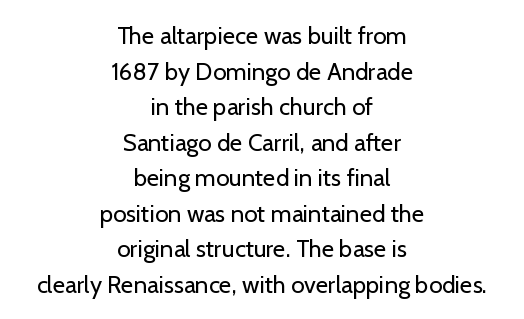
Q: Is the text bold? A: No.
Q: Is the text italic (slanted)? A: No, it is upright.
Q: Is the text underlined? A: No.
Q: How is the paragraph aligned? A: Centered.
Q: Is the spacing between letters normal or unusually wide? A: Normal.
Q: Is the spacing between lines tight, normal or loose? A: Normal.
